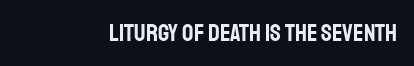
The image shows 25 px text type, upright; set normal letter spacing, not underlined.
